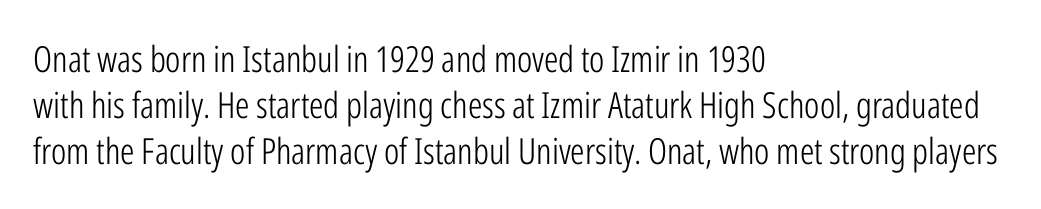
{"serif": "no", "italic": "no", "bold": "no", "weight": "light", "width": "condensed", "stroke_contrast": "low", "x_height": "medium", "monospaced": "no", "underline": "no", "align": "left", "line_spacing": "normal", "line_spacing_ratio": 1.28, "letter_spacing": "normal", "letter_spacing_em": 0.0, "glyph_px": 36}
